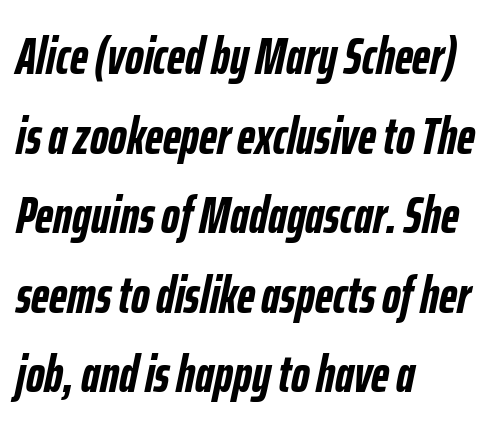
The passage shown is emphatically bold. Think of a printed novel: that variable character pitch is what you see here. Successive baselines arrive at the customary interval. This sample is left-justified, so line endings fall wherever the words run out.
